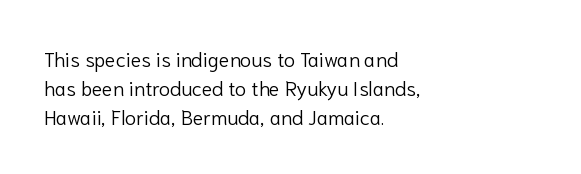
Q: Is the text bold? A: No.
Q: Is the text italic (slanted)? A: No, it is upright.
Q: Is the text underlined? A: No.
Q: How is the paragraph aligned? A: Left-aligned.
Q: Is the spacing between letters normal or unusually wide? A: Normal.
Q: Is the spacing between lines tight, normal or loose? A: Normal.
